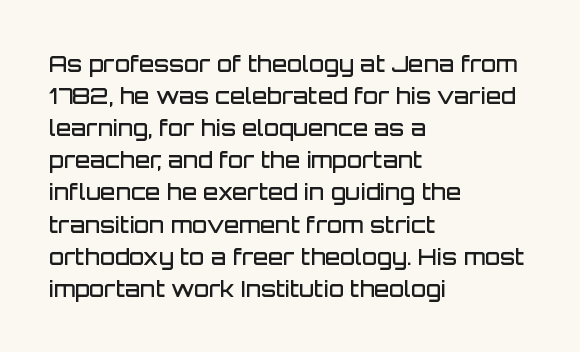
{"italic": "no", "bold": "semi", "underline": "no", "align": "left", "line_spacing": "normal", "line_spacing_ratio": 1.46, "letter_spacing": "normal", "letter_spacing_em": 0.0, "glyph_px": 22}
